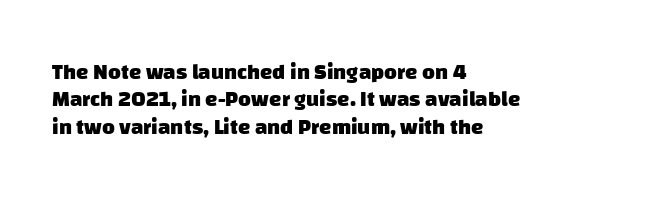
Q: Is the text bold? A: Yes.
Q: Is the text underlined? A: No.
Q: How is the paragraph aligned? A: Left-aligned.
Q: Is the spacing between letters normal or unusually wide? A: Normal.
